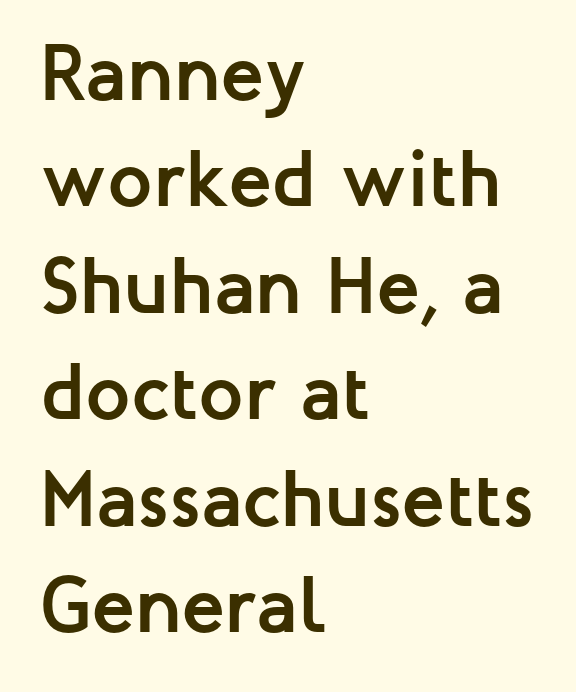
Underline: absent. Letter spacing: default. These lines are rendered in a variable-pitch font. Successive baselines arrive at the customary interval. Summary of weight: heavy, a full bold. Horizontally, the lines are justified to the leading edge only.
